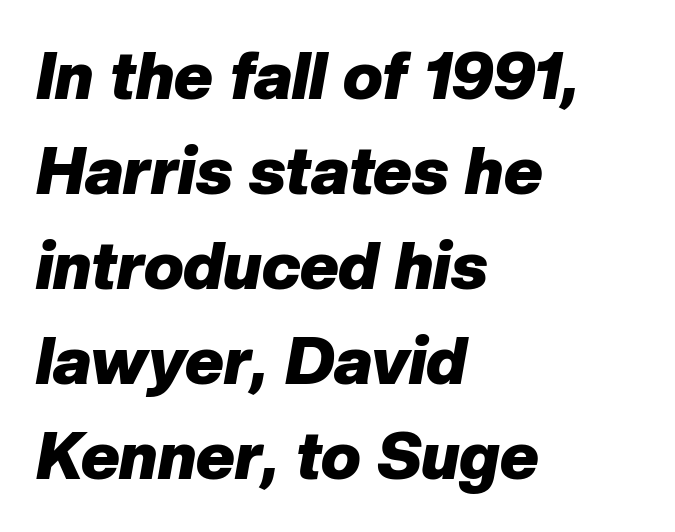
A normal amount of white space separates one row of letters from the next. This rendering uses left alignment, leaving the right contour irregular. Each glyph is drawn with heavy, bold strokes. Think of a printed novel: that variable character pitch is what you see here.
